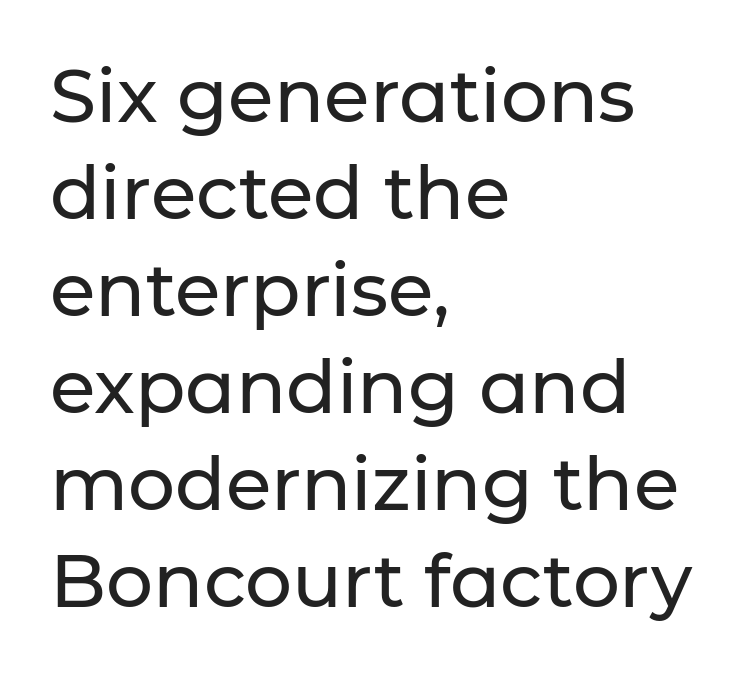
{"serif": "no", "italic": "no", "width": "normal", "stroke_contrast": "low", "x_height": "medium", "monospaced": "no", "underline": "no", "align": "left", "line_spacing": "normal", "line_spacing_ratio": 1.31, "letter_spacing": "normal", "letter_spacing_em": 0.0, "glyph_px": 74}
